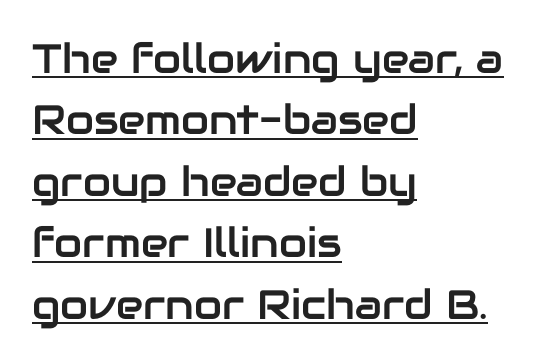
{"serif": "no", "italic": "no", "width": "normal", "stroke_contrast": "low", "x_height": "medium", "monospaced": "no", "underline": "yes", "align": "left", "line_spacing": "normal", "line_spacing_ratio": 1.5, "letter_spacing": "normal", "letter_spacing_em": 0.0, "glyph_px": 41}
